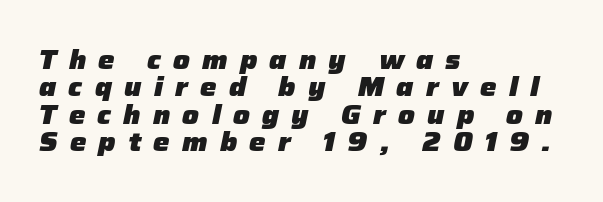
The image shows 26 px bold type, italic (leaning right); set left-aligned, tight line spacing (1.05x), unusually wide letter spacing (+0.47 em), not underlined.
